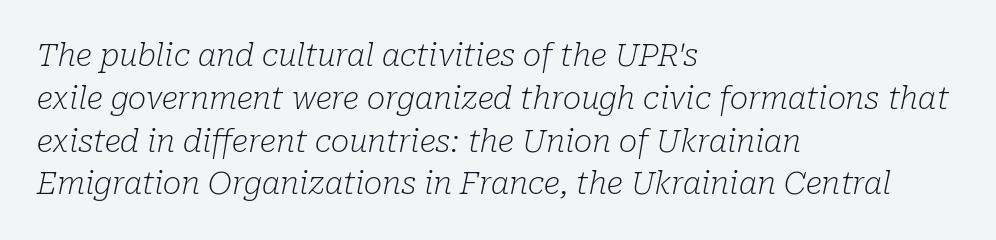
The image shows 31 px light serif type, italic (leaning right); set left-aligned, normal line spacing (1.38x), normal letter spacing, not underlined; low stroke contrast and a medium x-height.
